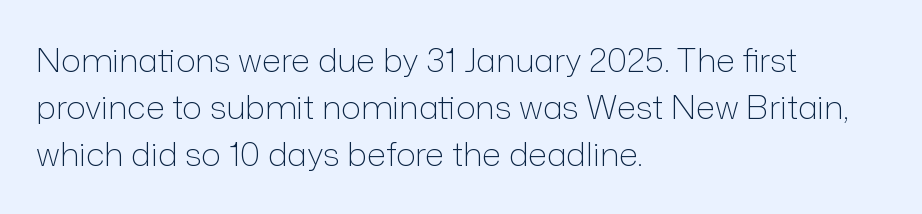
{"serif": "no", "italic": "no", "bold": "no", "weight": "light", "width": "normal", "stroke_contrast": "low", "x_height": "medium", "monospaced": "no", "underline": "no", "align": "left", "line_spacing": "normal", "line_spacing_ratio": 1.43, "letter_spacing": "normal", "letter_spacing_em": 0.0, "glyph_px": 33}
